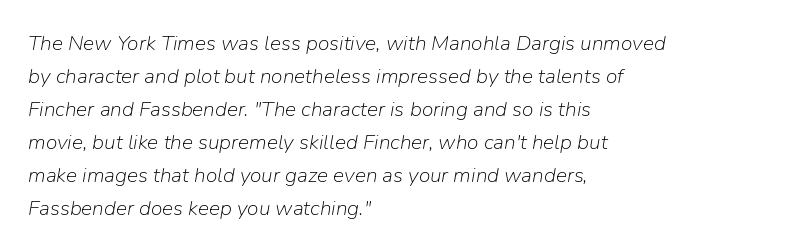
{"italic": "yes", "lean": "right", "slant_degrees": 9, "bold": "no", "underline": "no", "align": "left", "line_spacing": "normal", "line_spacing_ratio": 1.57, "letter_spacing": "normal", "letter_spacing_em": 0.0, "glyph_px": 21}
